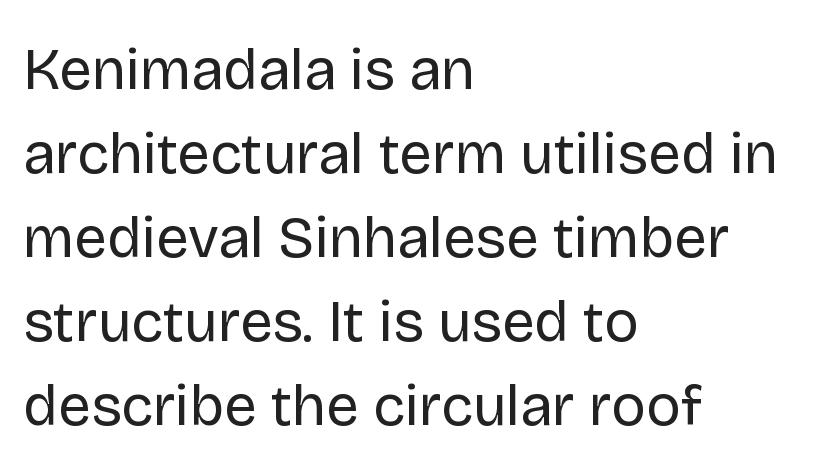
Italic? Not at all — the glyphs are vertical. These lines are rendered in a variable-pitch font. The ragged edge is on the right, which tells us the setting is flush left. Quick note: interline space is typical.
